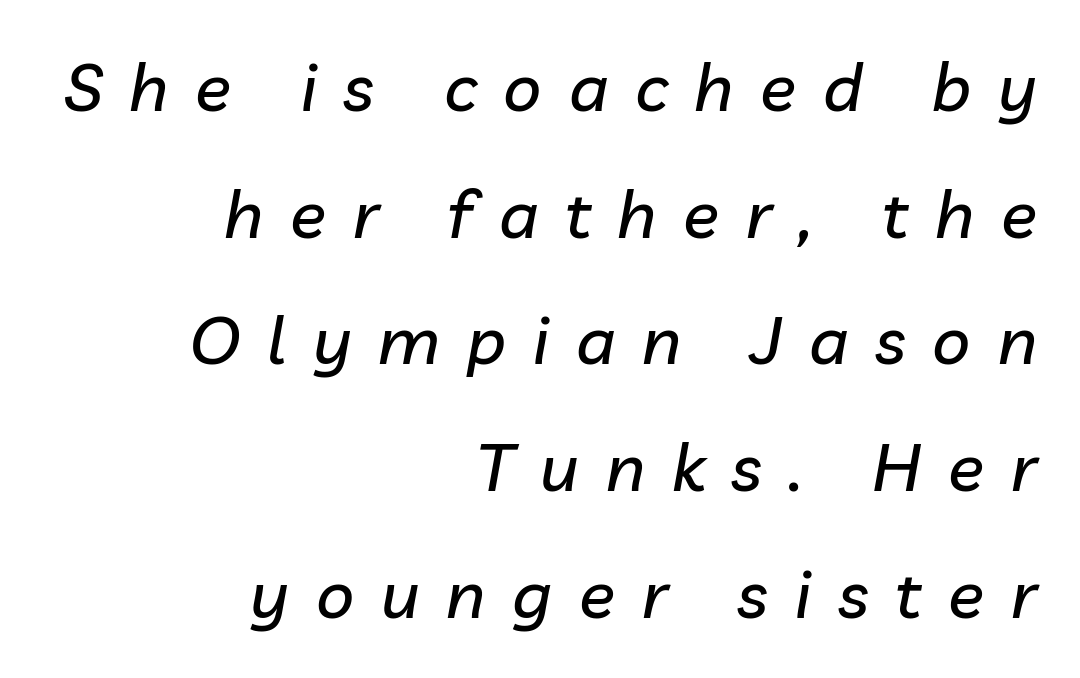
The image shows 67 px text type, italic (leaning right); set right-aligned, line spacing 1.89x, unusually wide letter spacing (+0.4 em), not underlined; low stroke contrast and a medium x-height.
